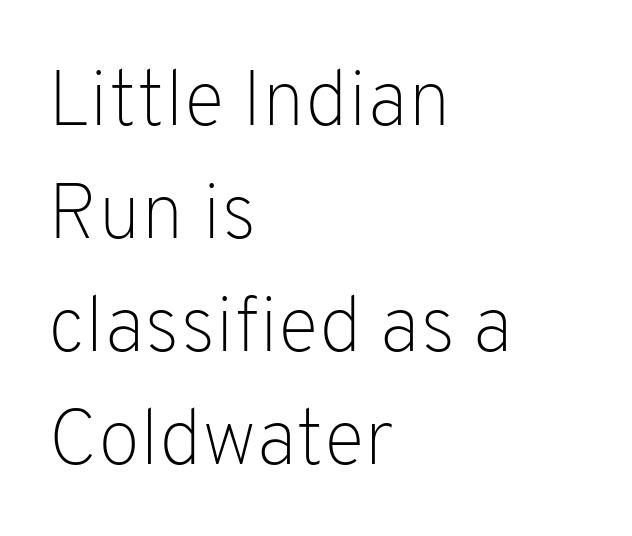
The image shows 78 px light sans-serif type, upright; set left-aligned, normal line spacing (1.45x), normal letter spacing, not underlined; low stroke contrast and a medium x-height.
